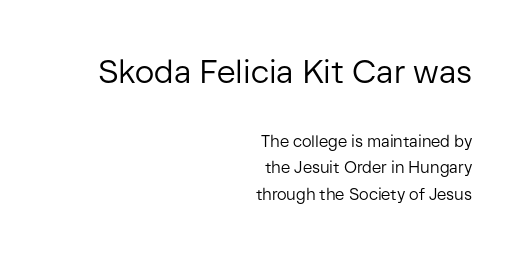
Q: Is the text bold? A: No.
Q: Is the text italic (slanted)? A: No, it is upright.
Q: Is the typeface a serif or a sans-serif typeface? A: Sans-serif.
Q: Is the text underlined? A: No.
Q: How is the paragraph aligned? A: Right-aligned.
Q: Is the spacing between letters normal or unusually wide? A: Normal.
Q: Is the spacing between lines tight, normal or loose? A: Normal.
Q: Which block of text is set in a larger size, the first (top) or the second (bottom)? A: The first (top) one.
Q: Width (condensed, normal, or wide)? A: Normal.
Q: Stroke contrast? A: Low.
Q: x-height? A: Medium.
Q: Monospaced? A: No.
